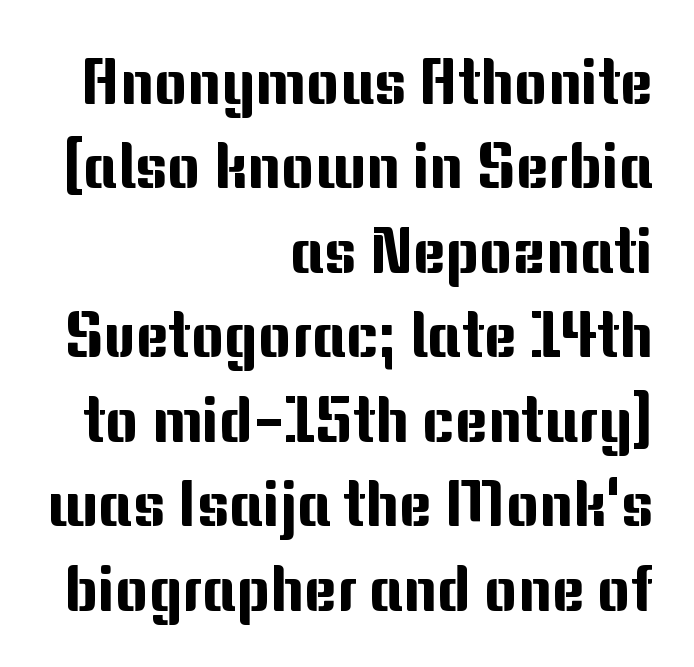
{"serif": "no", "italic": "no", "width": "normal", "stroke_contrast": "medium", "x_height": "medium", "monospaced": "no", "underline": "no", "align": "right", "line_spacing": "normal", "line_spacing_ratio": 1.34, "letter_spacing": "normal", "letter_spacing_em": 0.0, "glyph_px": 63}
